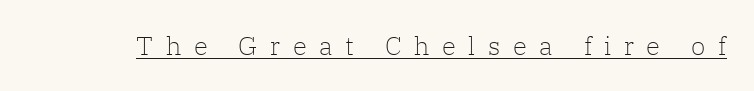
The image shows 26 px text type, upright; set unusually wide letter spacing (+0.48 em), underlined.
